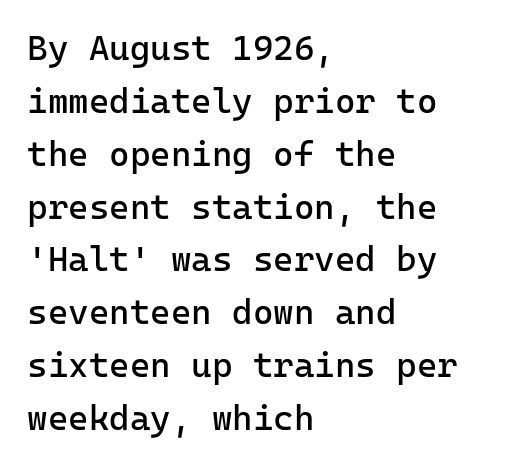
Q: Is the text bold? A: No.
Q: Is the text italic (slanted)? A: No, it is upright.
Q: Is the typeface a serif or a sans-serif typeface? A: Sans-serif.
Q: Is the text underlined? A: No.
Q: How is the paragraph aligned? A: Left-aligned.
Q: Is the spacing between letters normal or unusually wide? A: Normal.
Q: Is the spacing between lines tight, normal or loose? A: Normal.
Q: Width (condensed, normal, or wide)? A: Normal.
Q: Stroke contrast? A: Low.
Q: x-height? A: Medium.
Q: Monospaced? A: Yes.
